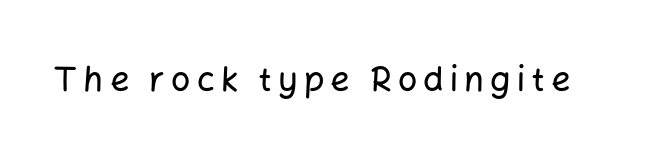
The image shows 34 px sans-serif type, upright; set not underlined; low stroke contrast and a medium x-height.
